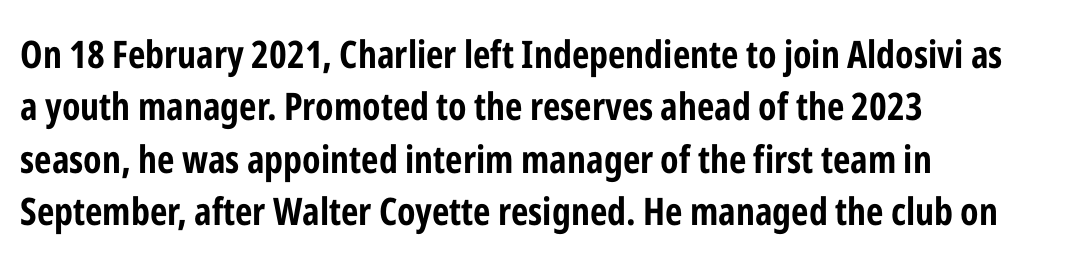
Q: Is the text bold? A: Yes.
Q: Is the text italic (slanted)? A: No, it is upright.
Q: Is the typeface a serif or a sans-serif typeface? A: Sans-serif.
Q: Is the text underlined? A: No.
Q: How is the paragraph aligned? A: Left-aligned.
Q: Is the spacing between letters normal or unusually wide? A: Normal.
Q: Is the spacing between lines tight, normal or loose? A: Normal.
Q: Width (condensed, normal, or wide)? A: Condensed.
Q: Stroke contrast? A: Low.
Q: x-height? A: Medium.
Q: Monospaced? A: No.
